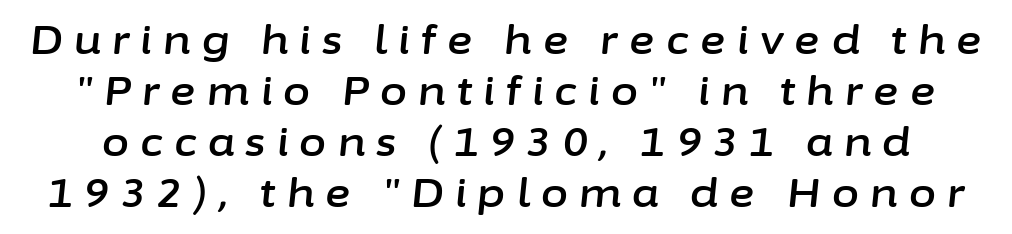
{"italic": "yes", "lean": "right", "slant_degrees": 6, "width": "normal", "stroke_contrast": "low", "x_height": "medium", "monospaced": "no", "underline": "no", "line_spacing": "normal", "line_spacing_ratio": 1.31, "letter_spacing": "wide", "letter_spacing_em": 0.29, "glyph_px": 39}
